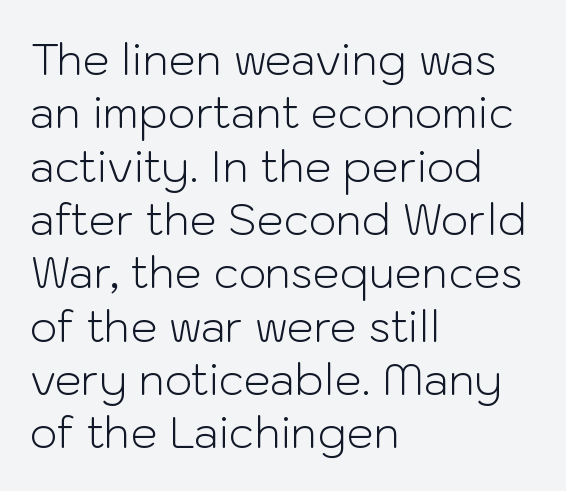
Q: Is the text bold? A: No.
Q: Is the text italic (slanted)? A: No, it is upright.
Q: Is the typeface a serif or a sans-serif typeface? A: Sans-serif.
Q: Is the text underlined? A: No.
Q: How is the paragraph aligned? A: Left-aligned.
Q: Is the spacing between letters normal or unusually wide? A: Normal.
Q: Width (condensed, normal, or wide)? A: Normal.
Q: Stroke contrast? A: Low.
Q: x-height? A: Medium.
Q: Monospaced? A: No.
